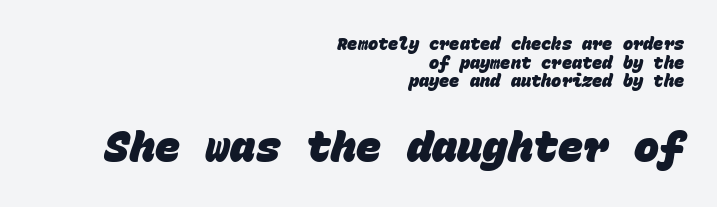
{"serif": "no", "bold": "yes", "weight": "heavy", "width": "normal", "stroke_contrast": "low", "x_height": "large", "monospaced": "yes", "underline": "no", "align": "right", "line_spacing": "tight", "line_spacing_ratio": 1.09, "letter_spacing": "normal", "letter_spacing_em": 0.0, "larger_block": "second", "size_ratio": 2.47, "glyph_px": 42}
